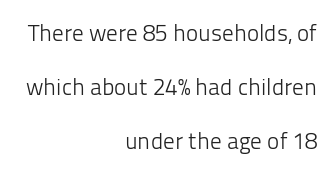
Each stroke keeps to a modest, everyday thickness or less. Each new line begins a long way beneath the previous one. Any mark beneath the type? The region is blank. Posture: upright roman. Compared with typical body copy, the letter spacing here is the same. A flush-right, rag-left setting is used for this passage.
